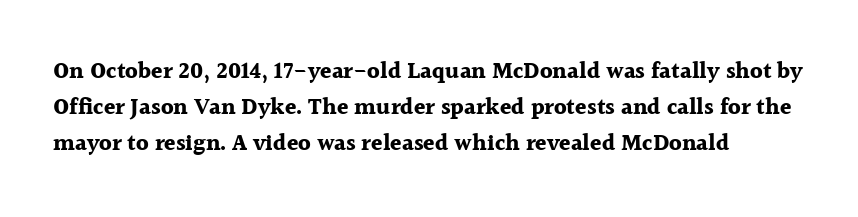
The image shows 23 px bold type, upright; set left-aligned, normal line spacing (1.57x), normal letter spacing, not underlined.
